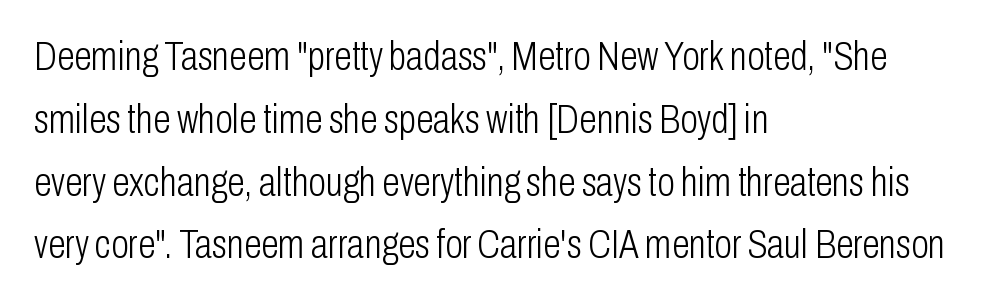
{"serif": "no", "italic": "no", "bold": "no", "weight": "light", "width": "condensed", "stroke_contrast": "low", "x_height": "medium", "monospaced": "no", "underline": "no", "align": "left", "line_spacing": "normal", "line_spacing_ratio": 1.57, "letter_spacing": "normal", "letter_spacing_em": 0.0, "glyph_px": 40}
